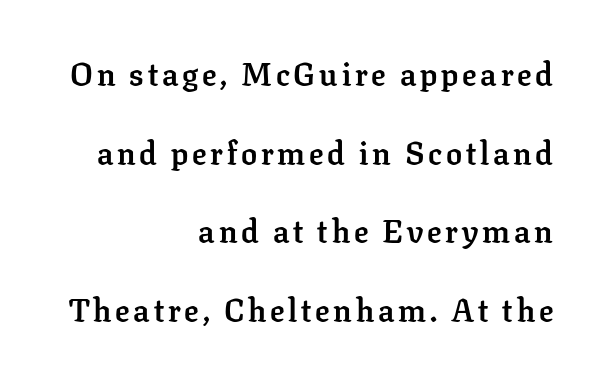
Beneath every word, the page is bare. The letters are bold, with thick, heavy strokes. Regarding leading, the lines here are spaced well apart. Looks like regular typesetting: each glyph gets only the width it needs. In CSS terms this would be text-align: right.
